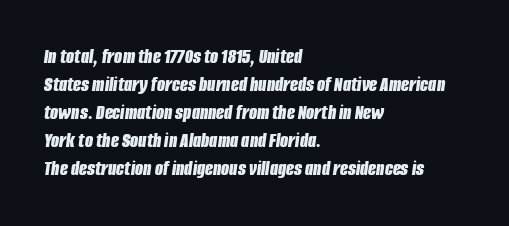
The image shows 21 px bold type, italic (leaning right); set left-aligned, normal line spacing (1.33x), normal letter spacing, not underlined.
